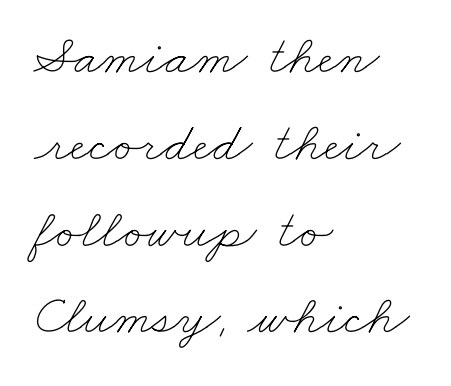
{"bold": "no", "weight": "thin", "width": "wide", "stroke_contrast": "low", "x_height": "small", "monospaced": "no", "underline": "no", "align": "left", "line_spacing": "normal", "line_spacing_ratio": 1.55, "letter_spacing": "normal", "letter_spacing_em": 0.0, "glyph_px": 56}
